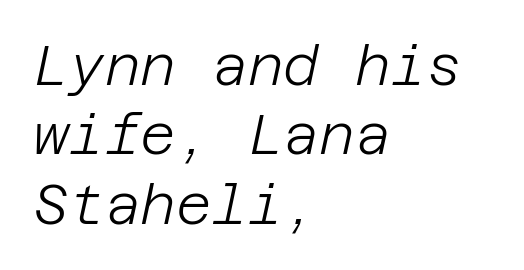
{"italic": "yes", "lean": "right", "slant_degrees": 12, "bold": "no", "weight": "light", "width": "normal", "stroke_contrast": "low", "x_height": "large", "underline": "no", "align": "left", "line_spacing": "normal", "line_spacing_ratio": 1.26, "letter_spacing": "normal", "letter_spacing_em": 0.0, "glyph_px": 55}
